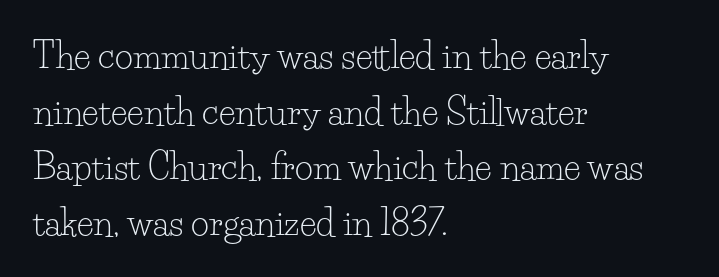
Descenders hang freely into open space. Regarding leading, the lines here are spaced in the standard way. Proportional: the letters do not fall into vertical columns. Is this a sans? No — the strokes have serifs. Characters follow at the spacing the type designer built in. Upright lettering throughout.
